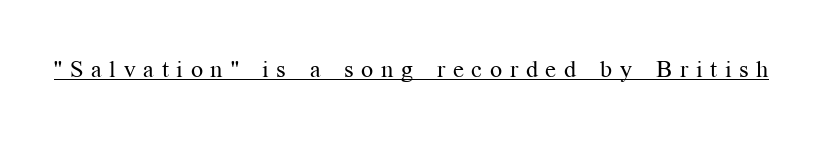
{"italic": "no", "bold": "no", "underline": "yes", "letter_spacing": "wide", "letter_spacing_em": 0.32, "glyph_px": 24}
